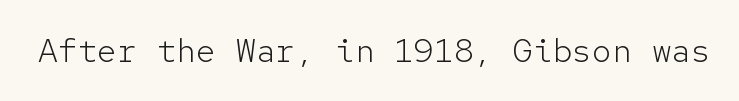
{"serif": "no", "italic": "no", "bold": "no", "weight": "light", "width": "normal", "stroke_contrast": "low", "x_height": "medium", "monospaced": "yes", "underline": "no", "letter_spacing": "normal", "letter_spacing_em": 0.0, "glyph_px": 33}
